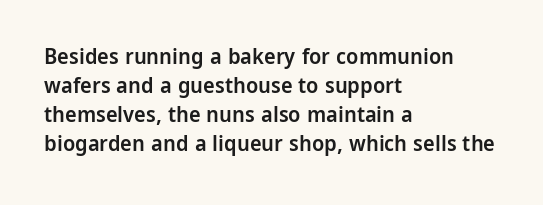
{"italic": "no", "bold": "semi", "underline": "no", "align": "left", "line_spacing": "normal", "line_spacing_ratio": 1.32, "letter_spacing": "normal", "letter_spacing_em": 0.0, "glyph_px": 22}
